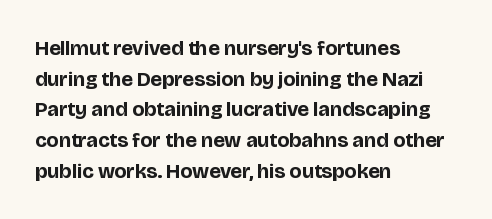
The image shows 21 px bold type, upright; set left-aligned, normal line spacing (1.46x), normal letter spacing, not underlined.
